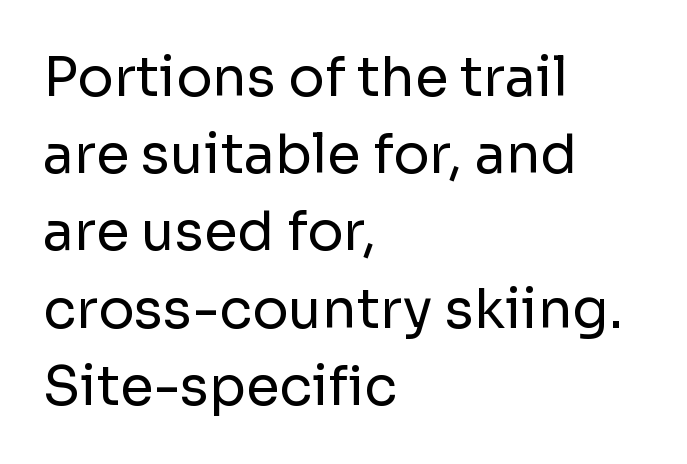
{"serif": "no", "italic": "no", "bold": "no", "weight": "regular", "width": "normal", "stroke_contrast": "low", "x_height": "medium", "monospaced": "no", "underline": "no", "align": "left", "line_spacing": "normal", "line_spacing_ratio": 1.43, "letter_spacing": "normal", "letter_spacing_em": 0.0, "glyph_px": 54}
